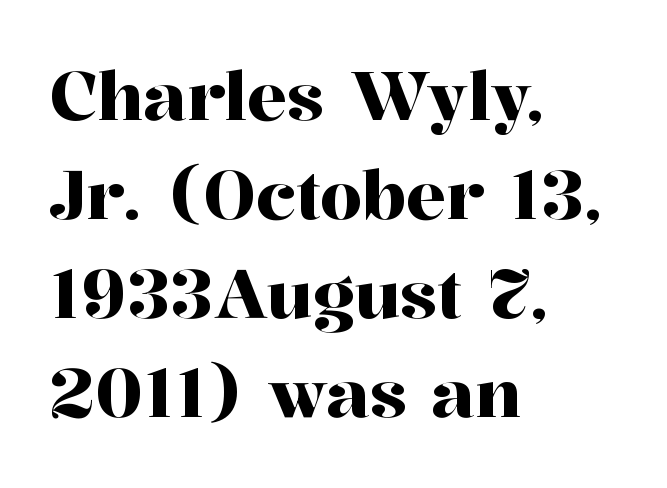
Caption: standard tracking, unaltered. These lines sit exactly where default settings would place them. Examine the stroke ends and you'll spot serifs. Descender tails drop into unmarked territory. Nope, not italic — everything's standing straight. Each letter keeps its own natural width here, so spacing adapts to shape.
